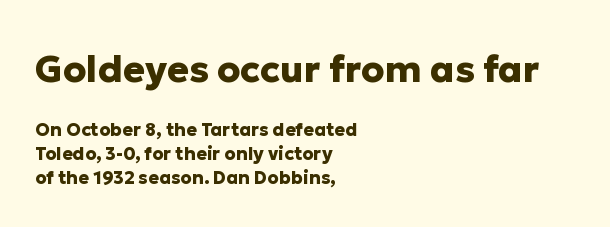
{"serif": "no", "italic": "no", "bold": "yes", "weight": "heavy", "width": "normal", "stroke_contrast": "low", "x_height": "medium", "monospaced": "no", "underline": "no", "align": "left", "line_spacing": "normal", "line_spacing_ratio": 1.32, "letter_spacing": "normal", "letter_spacing_em": 0.0, "larger_block": "first", "size_ratio": 2.06, "glyph_px": 37}
